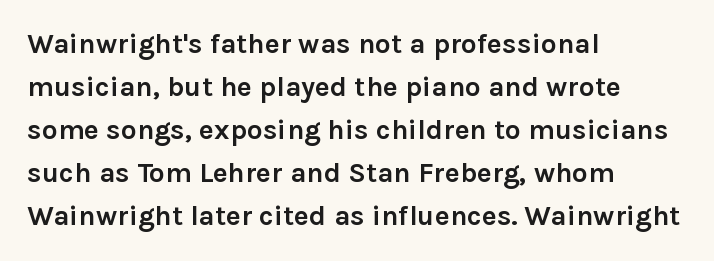
{"serif": "no", "italic": "no", "bold": "yes", "weight": "semibold", "width": "normal", "stroke_contrast": "low", "x_height": "medium", "monospaced": "no", "underline": "no", "align": "left", "line_spacing": "normal", "line_spacing_ratio": 1.54, "letter_spacing": "normal", "letter_spacing_em": 0.0, "glyph_px": 28}
